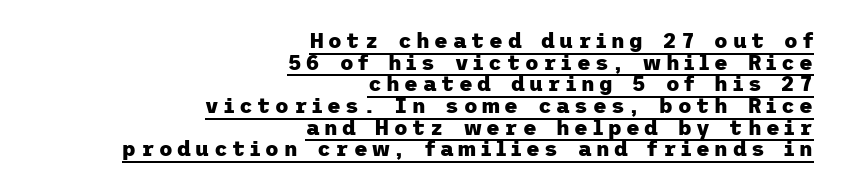
Q: Is the text bold? A: Yes.
Q: Is the text italic (slanted)? A: No, it is upright.
Q: Is the text underlined? A: Yes.
Q: How is the paragraph aligned? A: Right-aligned.
Q: Is the spacing between letters normal or unusually wide? A: Unusually wide.
Q: Is the spacing between lines tight, normal or loose? A: Tight.
